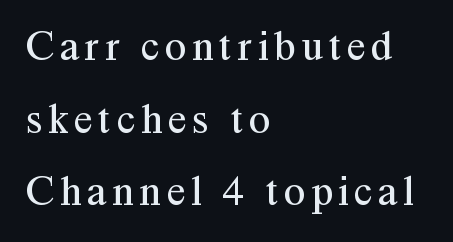
The image shows 43 px regular-weight serif type, upright; set left-aligned, normal line spacing (1.69x), not underlined; medium stroke contrast and a medium x-height.
